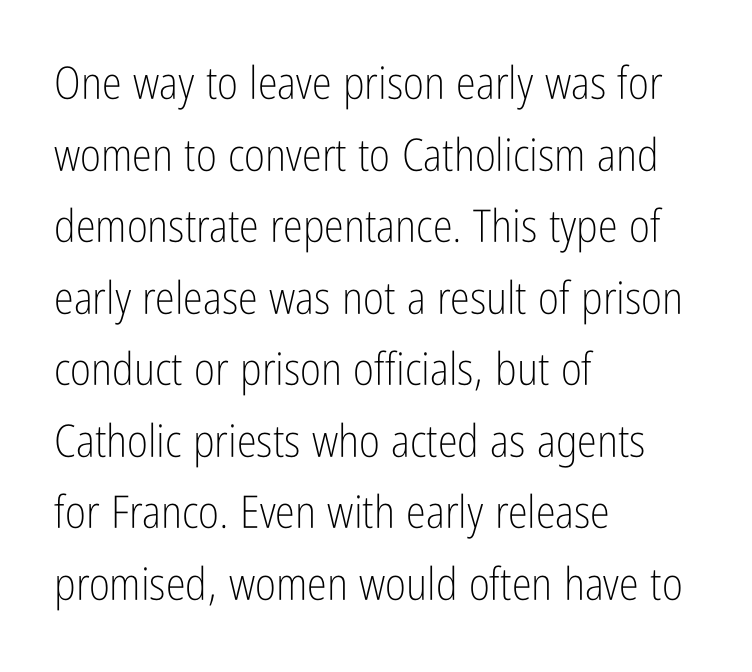
The image shows 45 px light, condensed sans-serif type, upright; set left-aligned, normal line spacing (1.59x), normal letter spacing, not underlined; low stroke contrast and a medium x-height.
